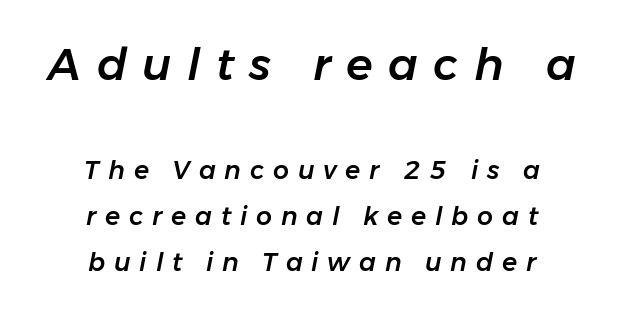
{"italic": "yes", "lean": "right", "slant_degrees": 11, "width": "normal", "stroke_contrast": "low", "x_height": "medium", "monospaced": "no", "underline": "no", "align": "center", "line_spacing_ratio": 1.85, "letter_spacing": "wide", "letter_spacing_em": 0.35, "larger_block": "first", "size_ratio": 1.76, "glyph_px": 44}
